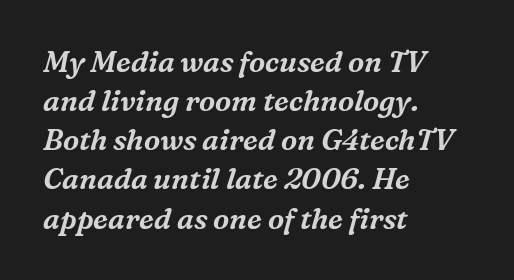
Baseline-to-baseline distance is the conventional proportion of letter height. Bare-footed words on every line. This rendering employs a face with finishing strokes, i.e., a serif. No extra tracking has been applied to these lines.
